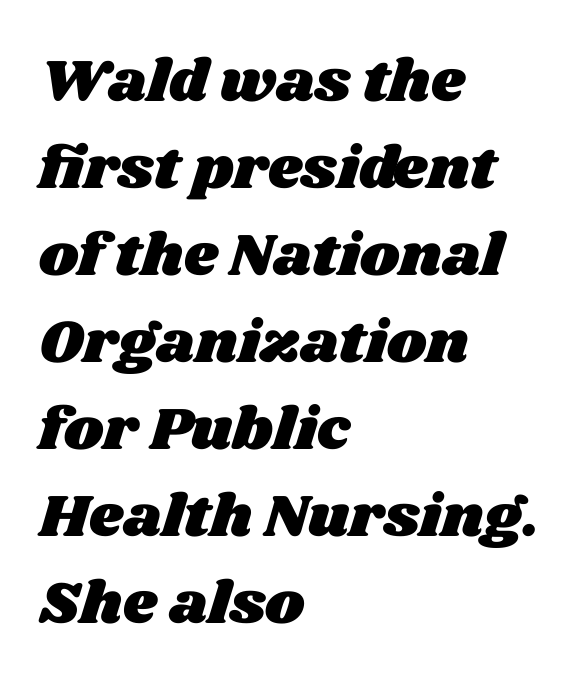
The image shows 60 px wide type; set left-aligned, normal line spacing (1.45x), normal letter spacing, not underlined; medium stroke contrast and a large x-height.
